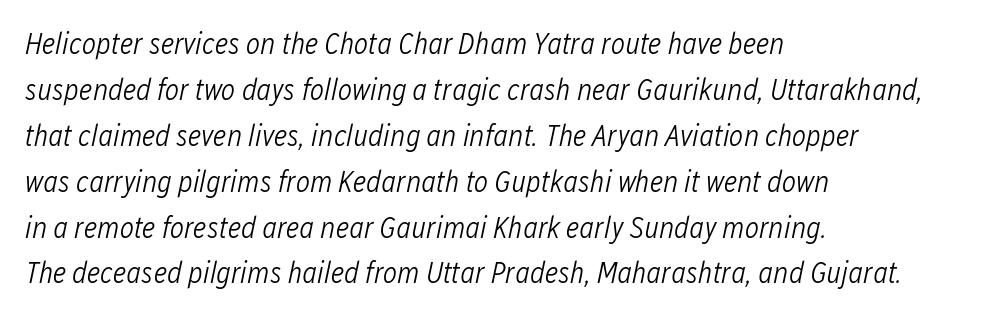
{"italic": "yes", "lean": "right", "slant_degrees": 12, "bold": "no", "weight": "light", "width": "condensed", "stroke_contrast": "low", "x_height": "medium", "monospaced": "no", "underline": "no", "align": "left", "line_spacing": "normal", "line_spacing_ratio": 1.53, "letter_spacing": "normal", "letter_spacing_em": 0.0, "glyph_px": 30}
